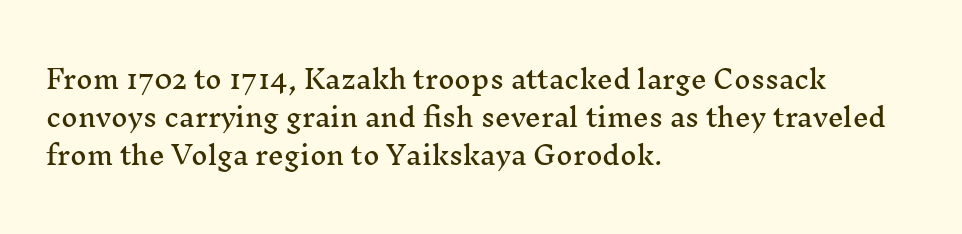
Q: Is the text italic (slanted)? A: No, it is upright.
Q: Is the text underlined? A: No.
Q: How is the paragraph aligned? A: Left-aligned.
Q: Is the spacing between letters normal or unusually wide? A: Normal.
Q: Is the spacing between lines tight, normal or loose? A: Normal.
